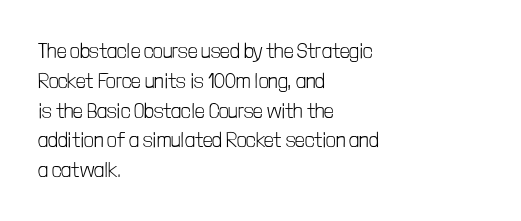
{"italic": "no", "bold": "no", "underline": "no", "align": "left", "line_spacing": "normal", "line_spacing_ratio": 1.42, "letter_spacing": "normal", "letter_spacing_em": 0.0, "glyph_px": 21}
